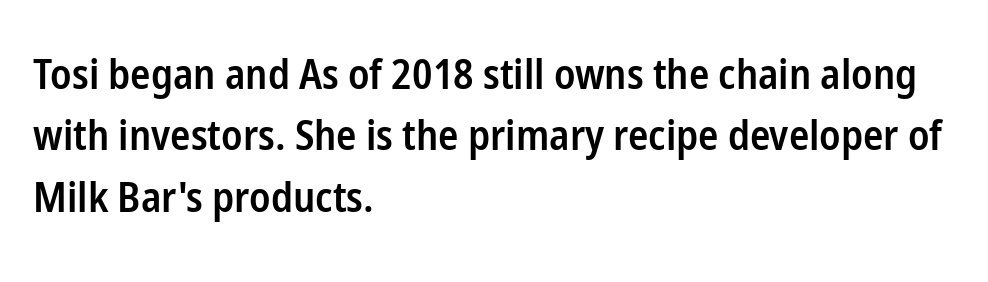
The image shows 42 px semibold, condensed sans-serif type, upright; set left-aligned, normal line spacing (1.46x), normal letter spacing, not underlined; low stroke contrast and a medium x-height.
